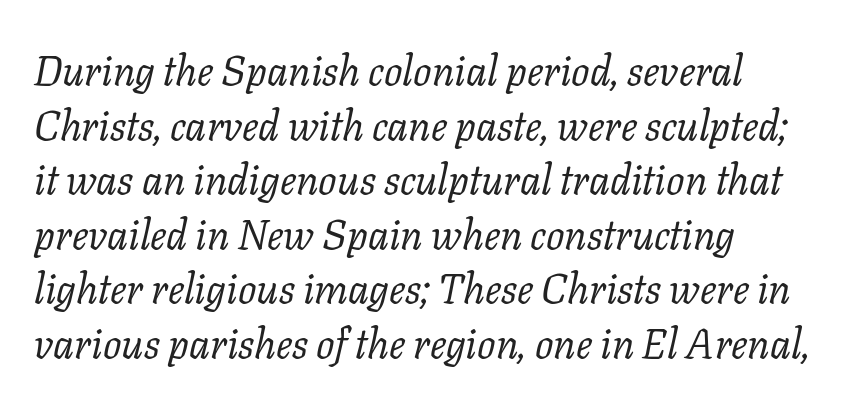
{"serif": "yes", "italic": "yes", "lean": "right", "slant_degrees": 11, "bold": "no", "weight": "regular", "width": "normal", "stroke_contrast": "low", "x_height": "medium", "monospaced": "no", "underline": "no", "align": "left", "line_spacing": "normal", "line_spacing_ratio": 1.33, "letter_spacing": "normal", "letter_spacing_em": 0.0, "glyph_px": 41}
